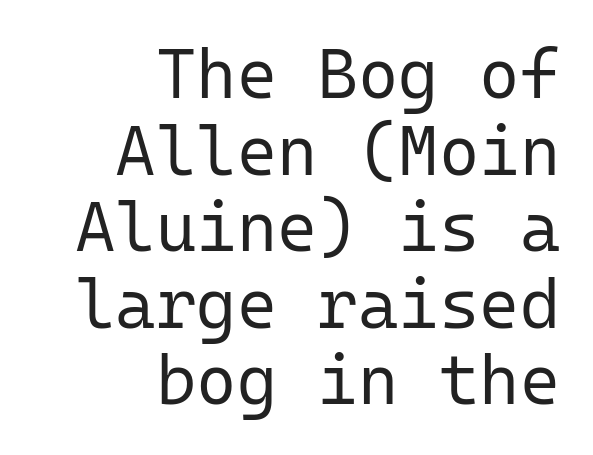
The rendering keeps characters at their native spacing. Lines of text with bare space underneath. Here the designer chose a console-style face with uniform glyph widths. The axis of the letterforms is exactly vertical. Font category for this specimen: sans-serif. Think standard paragraph weight, or any step lighter than that.
